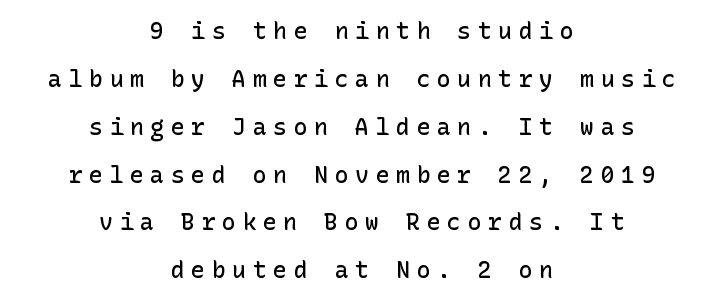
Q: Is the text bold? A: Semi-bold.
Q: Is the text italic (slanted)? A: No, it is upright.
Q: Is the text underlined? A: No.
Q: How is the paragraph aligned? A: Centered.
Q: Is the spacing between letters normal or unusually wide? A: Unusually wide.
Q: Is the spacing between lines tight, normal or loose? A: Loose.
